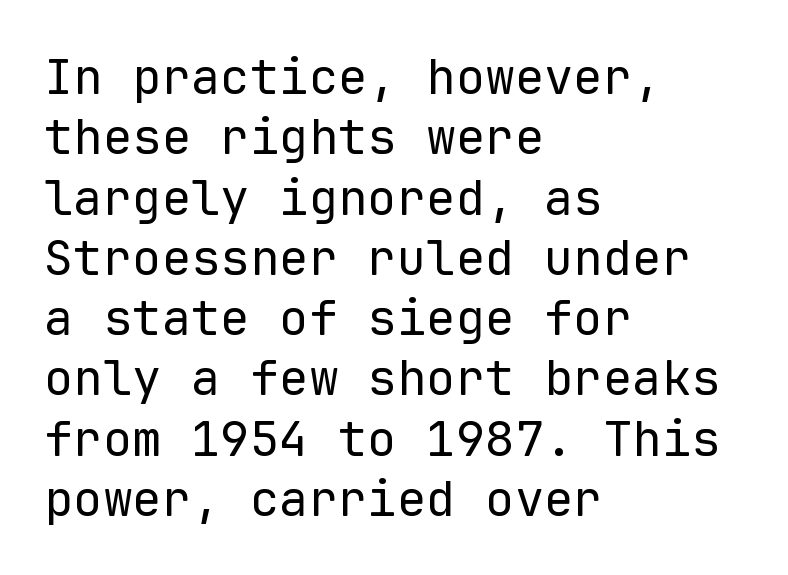
Spacing between characters is what you'd get straight out of the box. The letterforms sit at book weight or below. These lines were composed using upright roman letters. Decoration check: the copy has no underline. The typeface chosen for these lines omits serifs.
